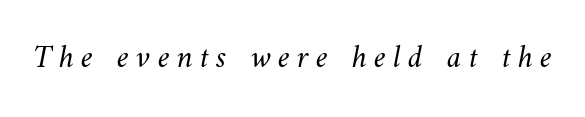
These glyphs show unthickened strokes, regular width or finer. The letterforms stand isolated, each surrounded by extra space. Has an underline been added? It has not. You could not count columns in this text — the font is proportionally spaced.
